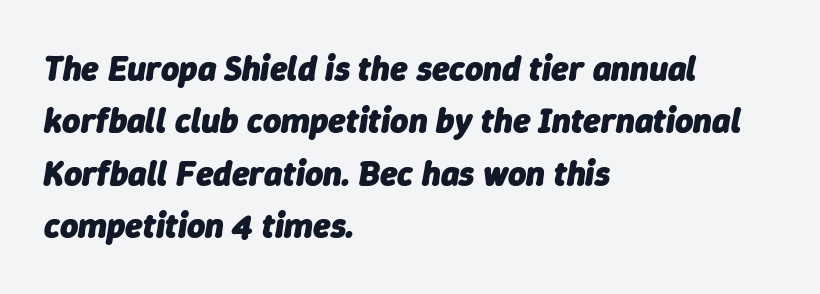
Q: Is the text bold? A: Yes.
Q: Is the text italic (slanted)? A: Yes, it leans right by about 9 degrees.
Q: Is the text underlined? A: No.
Q: How is the paragraph aligned? A: Left-aligned.
Q: Is the spacing between letters normal or unusually wide? A: Normal.
Q: Is the spacing between lines tight, normal or loose? A: Normal.
Q: Width (condensed, normal, or wide)? A: Normal.
Q: Stroke contrast? A: Low.
Q: x-height? A: Medium.
Q: Monospaced? A: No.
